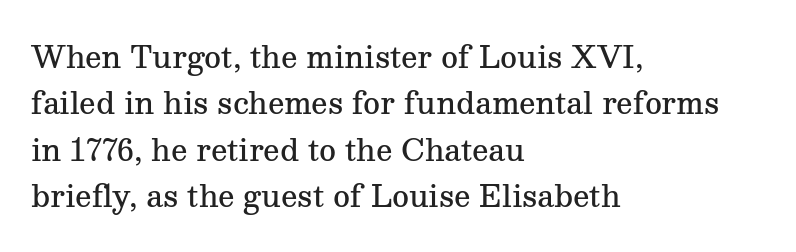
The image shows 29 px semibold serif type, upright; set left-aligned, normal line spacing (1.6x), normal letter spacing, not underlined; medium stroke contrast and a medium x-height.
